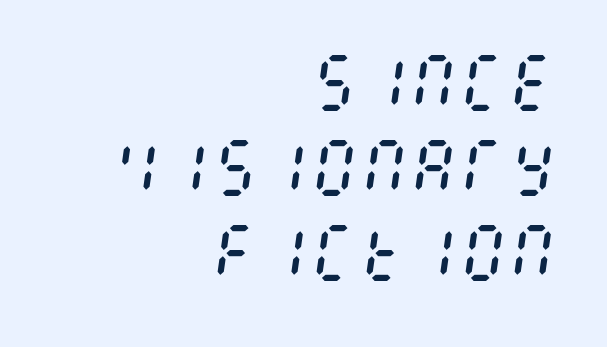
Style check: oblique. Does extra space separate the letters? No, they use regular spacing. Casual observation: everything's shoved over to the right. These glyphs show unthickened strokes, regular width or finer.
